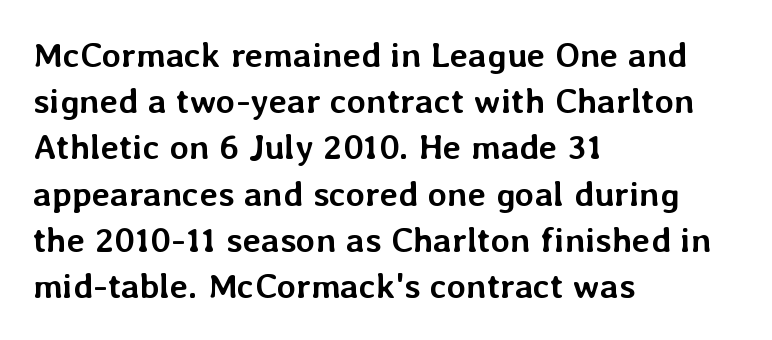
{"italic": "no", "bold": "yes", "weight": "semibold", "width": "normal", "stroke_contrast": "low", "x_height": "medium", "monospaced": "no", "underline": "no", "align": "left", "line_spacing": "normal", "line_spacing_ratio": 1.32, "letter_spacing": "normal", "letter_spacing_em": 0.0, "glyph_px": 35}
